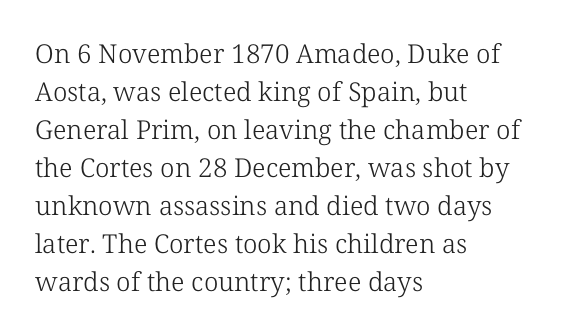
{"italic": "no", "bold": "no", "underline": "no", "align": "left", "line_spacing": "normal", "line_spacing_ratio": 1.46, "letter_spacing": "normal", "letter_spacing_em": 0.0, "glyph_px": 26}
